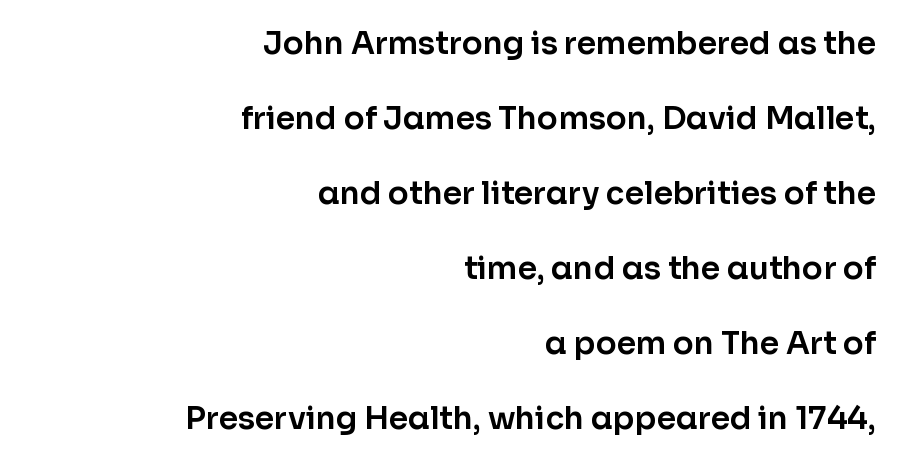
Q: Is the text italic (slanted)? A: No, it is upright.
Q: Is the typeface a serif or a sans-serif typeface? A: Sans-serif.
Q: Is the text underlined? A: No.
Q: How is the paragraph aligned? A: Right-aligned.
Q: Is the spacing between letters normal or unusually wide? A: Normal.
Q: Is the spacing between lines tight, normal or loose? A: Loose.
Q: Width (condensed, normal, or wide)? A: Normal.
Q: Stroke contrast? A: Low.
Q: x-height? A: Medium.
Q: Monospaced? A: No.
